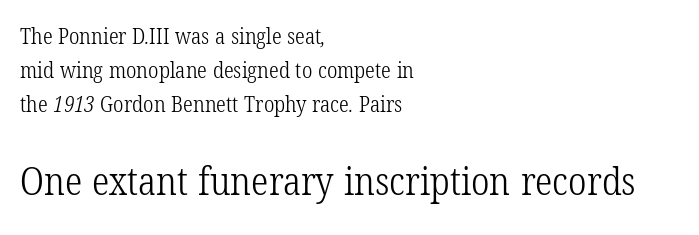
The image shows 39 px light, condensed serif type; set left-aligned, normal line spacing (1.54x), normal letter spacing, not underlined; the second (bottom) block is 1.77x larger; low stroke contrast and a medium x-height.
